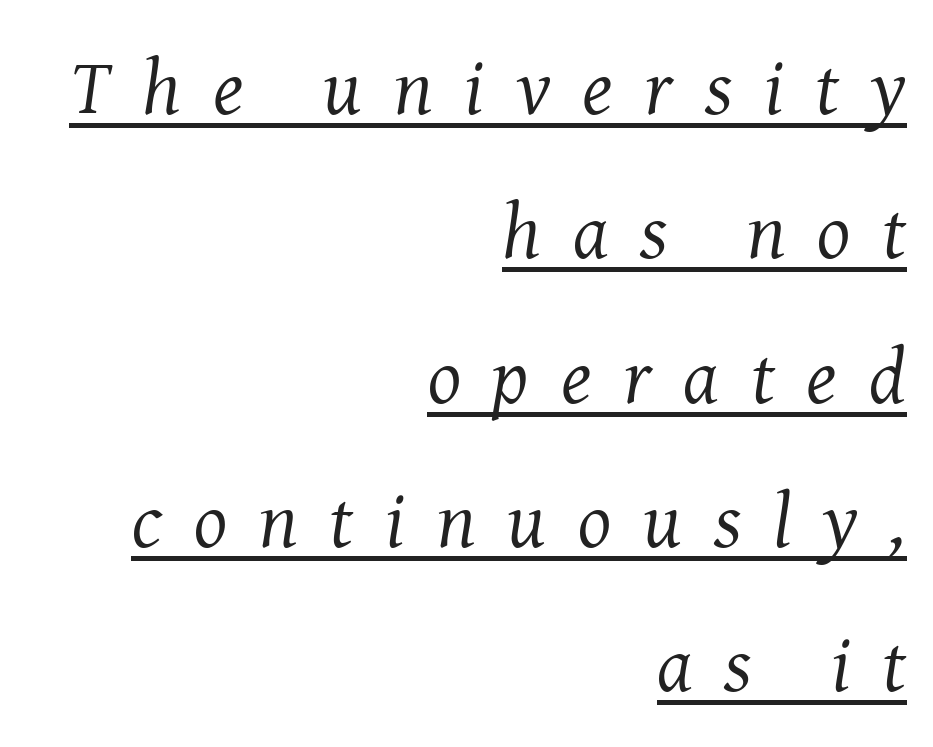
Q: Is the text bold? A: No.
Q: Is the text italic (slanted)? A: Yes, it leans right by about 8 degrees.
Q: Is the typeface a serif or a sans-serif typeface? A: Serif.
Q: Is the text underlined? A: Yes.
Q: How is the paragraph aligned? A: Right-aligned.
Q: Is the spacing between letters normal or unusually wide? A: Unusually wide.
Q: Width (condensed, normal, or wide)? A: Normal.
Q: Stroke contrast? A: Medium.
Q: x-height? A: Medium.
Q: Monospaced? A: No.
